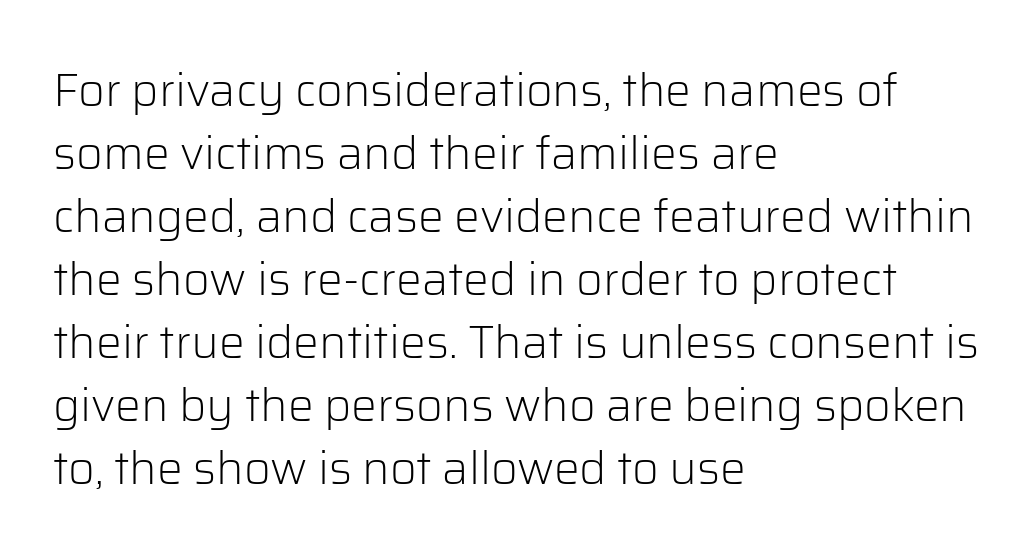
The font's upright variant was chosen for this text. Rows of type keep a routine distance in the vertical direction. Think of a printed novel: that variable character pitch is what you see here. Short and long lines alike share a common starting point at left. Check the space under the baseline: it is left empty. The letterforms sit shoulder to shoulder at normal distance.
